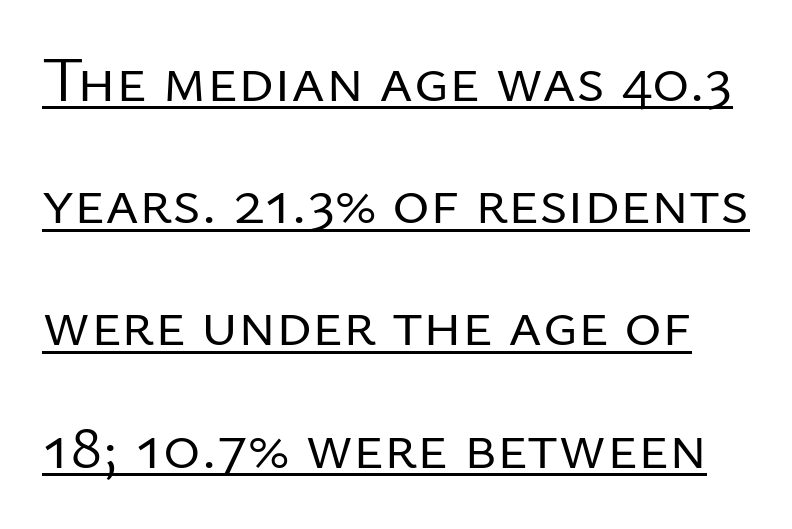
{"serif": "no", "italic": "no", "bold": "no", "weight": "regular", "width": "normal", "stroke_contrast": "low", "x_height": "medium", "monospaced": "no", "underline": "yes", "line_spacing": "loose", "line_spacing_ratio": 1.91, "letter_spacing": "normal", "letter_spacing_em": 0.0, "glyph_px": 64}
